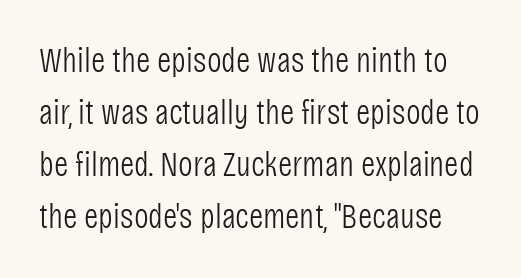
{"serif": "no", "italic": "no", "bold": "no", "weight": "light", "width": "condensed", "stroke_contrast": "low", "x_height": "large", "monospaced": "no", "underline": "no", "line_spacing": "normal", "line_spacing_ratio": 1.49, "letter_spacing": "normal", "letter_spacing_em": 0.0, "glyph_px": 35}
